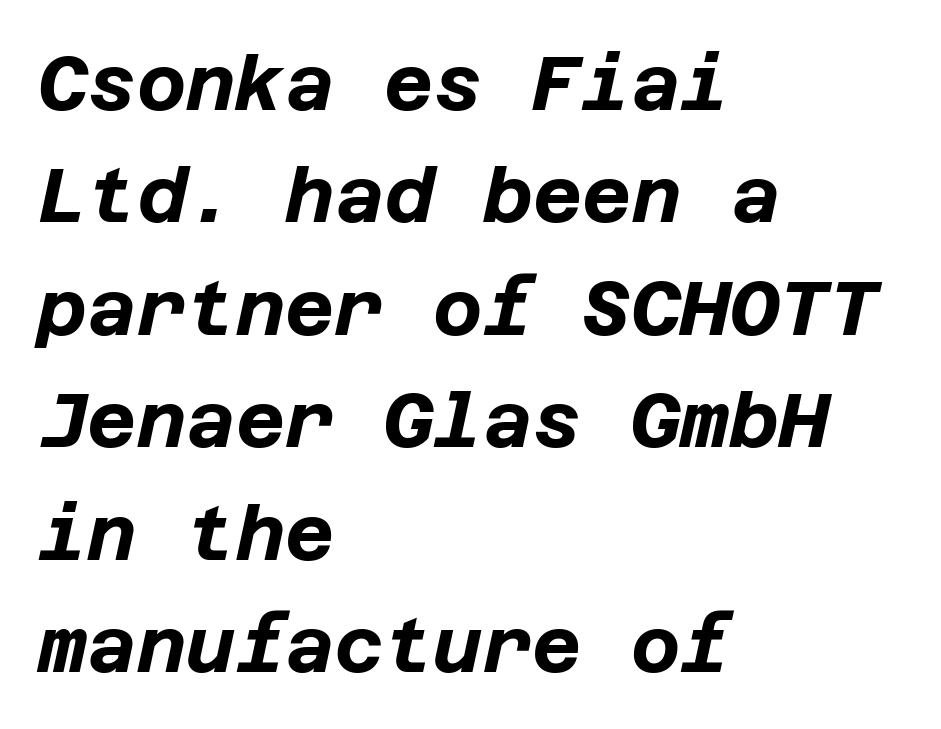
These words are printed bold, with thick strokes throughout. The face used here has a pronounced slope to its letters. Descenders hang freely into open space. Reading down the block, your eye returns to a fixed left position each line. Notice how descenders clear the ascenders below comfortably — that's standard leading.
